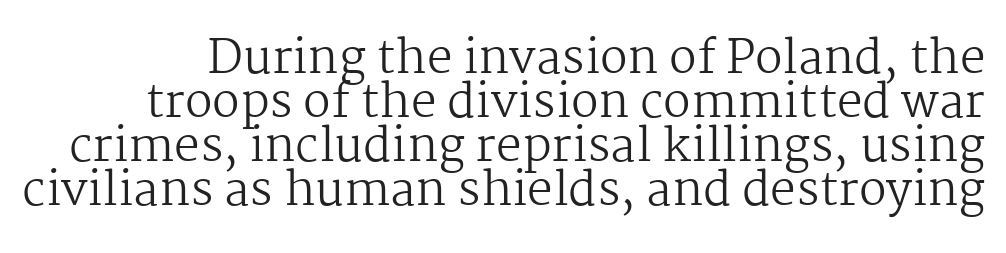
The space beneath each line is pristine and unruled. This sample uses an upright cut, with every glyph sitting square on the baseline. Character widths vary here, with narrow letters taking less room than wide ones. Tracking value appears to be zero — textbook default spacing. This sample uses a serif face. The line-height multiplier appears low, near solid setting.
